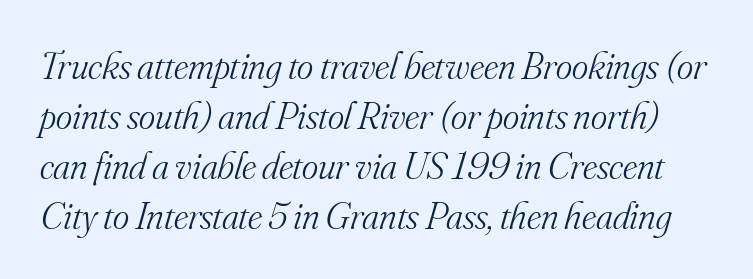
The image shows 39 px light serif type, italic (leaning right); set normal line spacing (1.28x), normal letter spacing, not underlined; medium stroke contrast and a small x-height.
